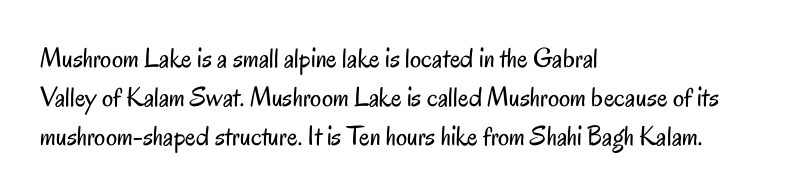
Q: Is the text bold? A: No.
Q: Is the text italic (slanted)? A: No, it is upright.
Q: Is the typeface a serif or a sans-serif typeface? A: Sans-serif.
Q: Is the text underlined? A: No.
Q: How is the paragraph aligned? A: Left-aligned.
Q: Is the spacing between letters normal or unusually wide? A: Normal.
Q: Is the spacing between lines tight, normal or loose? A: Normal.
Q: Width (condensed, normal, or wide)? A: Condensed.
Q: Stroke contrast? A: Low.
Q: x-height? A: Small.
Q: Monospaced? A: No.
